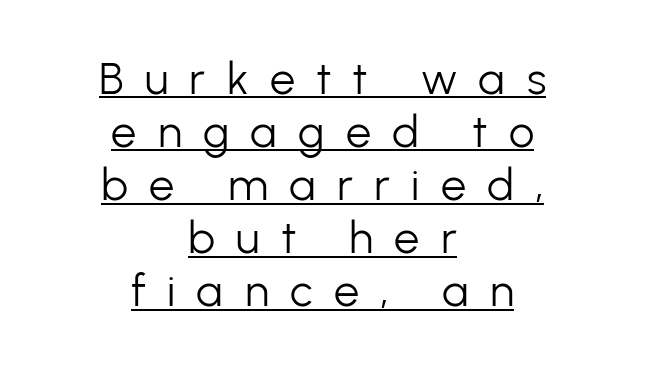
{"serif": "no", "italic": "no", "bold": "no", "weight": "light", "width": "normal", "stroke_contrast": "low", "x_height": "medium", "monospaced": "no", "underline": "yes", "align": "center", "line_spacing_ratio": 1.18, "letter_spacing": "wide", "letter_spacing_em": 0.47, "glyph_px": 45}
